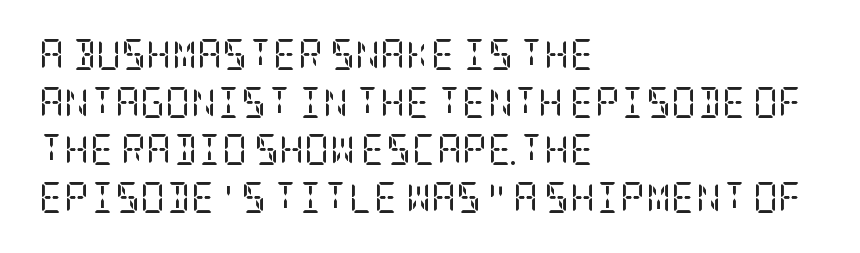
Q: Is the text bold? A: No.
Q: Is the text italic (slanted)? A: No, it is upright.
Q: Is the typeface a serif or a sans-serif typeface? A: Serif.
Q: Is the text underlined? A: No.
Q: How is the paragraph aligned? A: Left-aligned.
Q: Is the spacing between letters normal or unusually wide? A: Normal.
Q: Is the spacing between lines tight, normal or loose? A: Normal.
Q: Width (condensed, normal, or wide)? A: Condensed.
Q: Stroke contrast? A: Low.
Q: x-height? A: Large.
